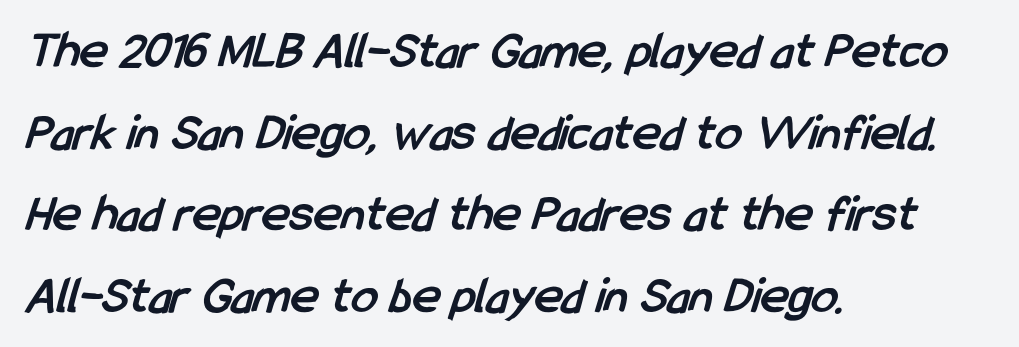
Typographically, this falls in the sans-serif category. The passage shown stacks its lines at a standard gap. The rendering uses natural spacing where letterforms have individual widths. Students, this is bold: see how much ink each stroke carries. The setting favours the left margin, as ordinary paragraphs usually do. Underline: absent.
